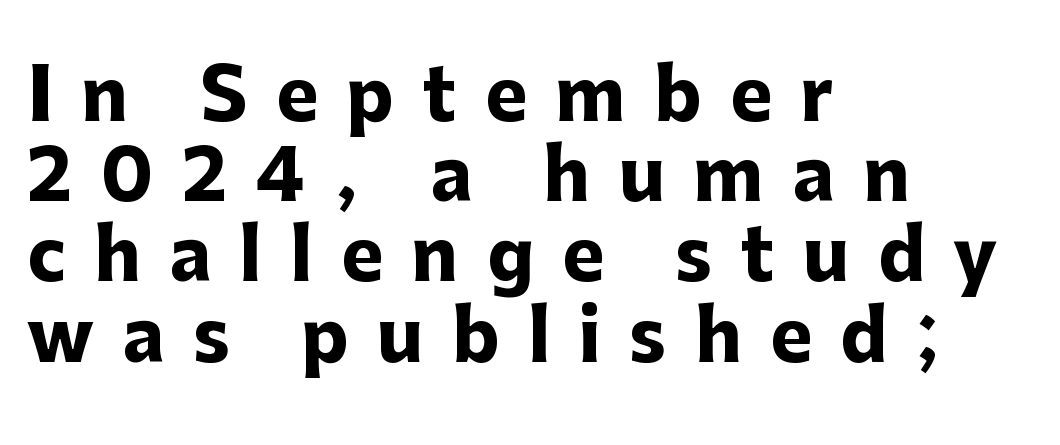
Underlining? Definitely not there. In terms of weight, the rendering is a true, heavy bold. Note: no serifs on the glyphs. One-word summary of the alignment: left. Honestly, the letter spacing is so wide it's the main thing you notice. This sample has the flowing, uneven cadence of proportional lettering.
